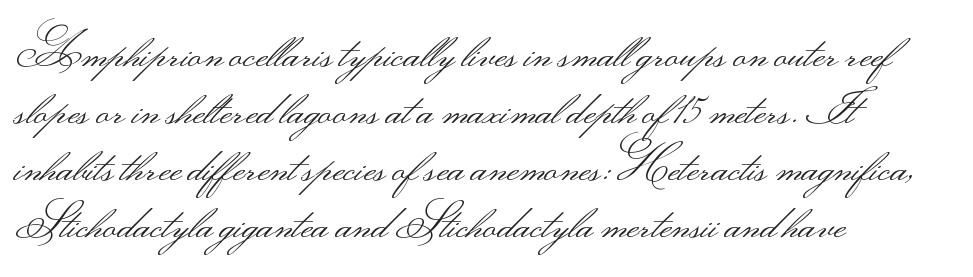
The image shows 46 px light, wide sans-serif type; set left-aligned, line spacing 1.24x, normal letter spacing, not underlined; medium stroke contrast.
